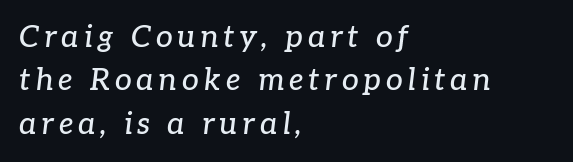
The rendering anchors every line to the left-hand side. A clean baseline with only descenders dipping below it. Style check: oblique. A typesetter would label this face a serif. The face used here is proportionally spaced, like ordinary book or web type.
